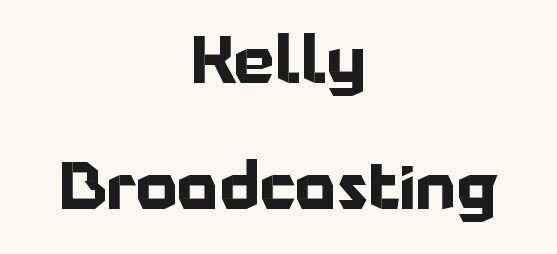
The image shows 65 px bold sans-serif type, upright; set centered, loose line spacing (1.94x), normal letter spacing, not underlined; low stroke contrast and a medium x-height.
